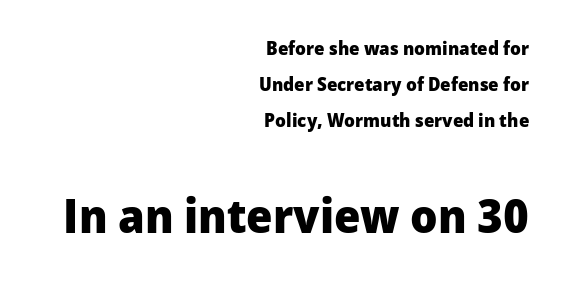
{"serif": "no", "italic": "no", "bold": "yes", "weight": "heavy", "width": "normal", "stroke_contrast": "low", "x_height": "medium", "monospaced": "no", "underline": "no", "align": "right", "line_spacing": "loose", "line_spacing_ratio": 1.9, "letter_spacing": "normal", "letter_spacing_em": 0.0, "larger_block": "second", "size_ratio": 2.53, "glyph_px": 48}
